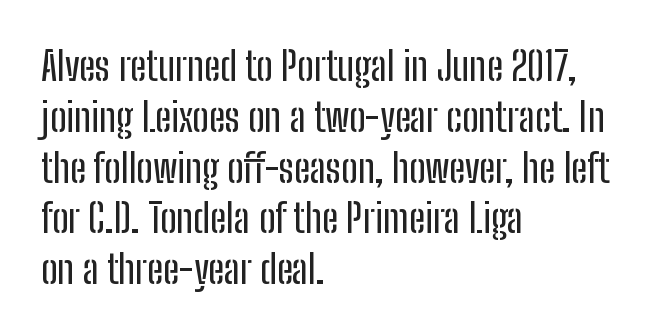
{"serif": "no", "italic": "no", "width": "condensed", "stroke_contrast": "low", "x_height": "medium", "monospaced": "no", "underline": "no", "align": "left", "line_spacing": "normal", "line_spacing_ratio": 1.27, "letter_spacing": "normal", "letter_spacing_em": 0.0, "glyph_px": 40}
